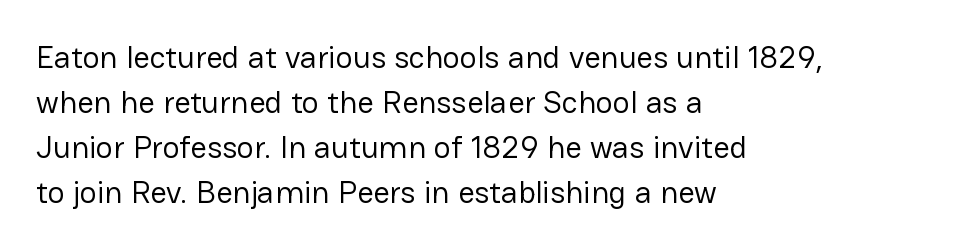
The image shows 32 px regular-weight sans-serif type, upright; set left-aligned, normal line spacing (1.41x), normal letter spacing, not underlined; low stroke contrast and a medium x-height.
